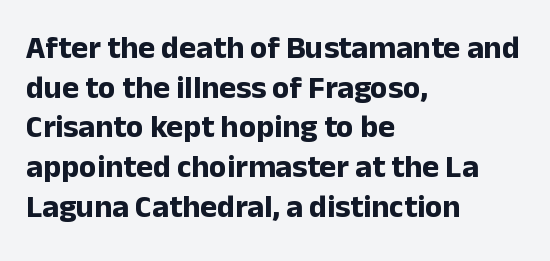
The image shows 32 px bold sans-serif type, upright; set left-aligned, line spacing 1.24x, normal letter spacing, not underlined; low stroke contrast and a medium x-height.
